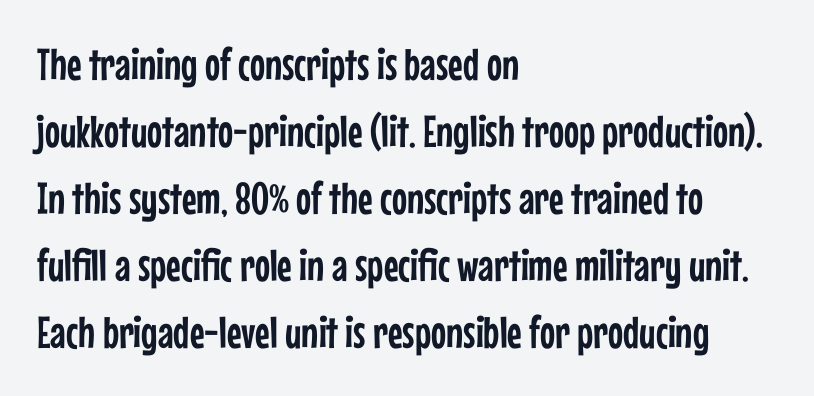
Vertically, the passage feels balanced, rows spaced as you'd expect. Ascenders rise straight up at ninety degrees. These lines stack with their left ends in a neat column. Type without underlining. The passage shown is typed in a proportional face where columns would drift. The type is set solid horizontally, with unmodified tracking.
